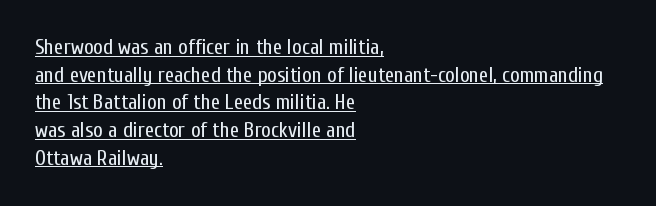
Q: Is the text bold? A: No.
Q: Is the text italic (slanted)? A: No, it is upright.
Q: Is the text underlined? A: Yes.
Q: How is the paragraph aligned? A: Left-aligned.
Q: Is the spacing between letters normal or unusually wide? A: Normal.
Q: Is the spacing between lines tight, normal or loose? A: Normal.
